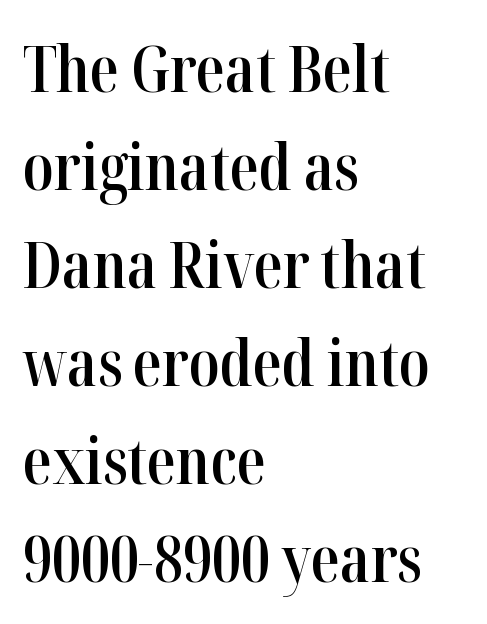
{"serif": "yes", "italic": "no", "bold": "semi", "weight": "semibold", "width": "condensed", "stroke_contrast": "high", "x_height": "medium", "monospaced": "no", "underline": "no", "align": "left", "line_spacing": "normal", "line_spacing_ratio": 1.53, "letter_spacing": "normal", "letter_spacing_em": 0.0, "glyph_px": 64}
